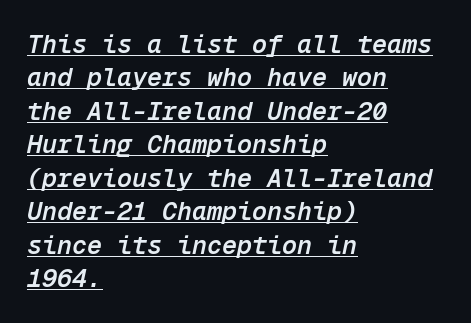
Q: Is the text bold? A: Semi-bold.
Q: Is the text italic (slanted)? A: Yes, it leans right by about 12 degrees.
Q: Is the text underlined? A: Yes.
Q: How is the paragraph aligned? A: Left-aligned.
Q: Is the spacing between letters normal or unusually wide? A: Normal.
Q: Is the spacing between lines tight, normal or loose? A: Normal.
